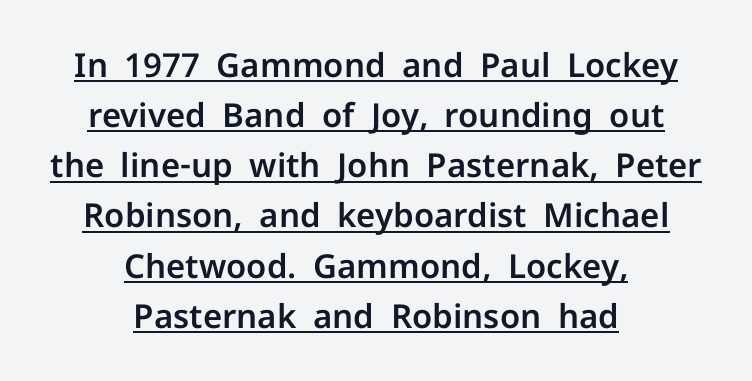
{"serif": "no", "italic": "no", "width": "normal", "stroke_contrast": "low", "x_height": "medium", "monospaced": "no", "underline": "yes", "align": "center", "line_spacing": "normal", "line_spacing_ratio": 1.52, "letter_spacing": "normal", "letter_spacing_em": 0.0, "glyph_px": 33}
